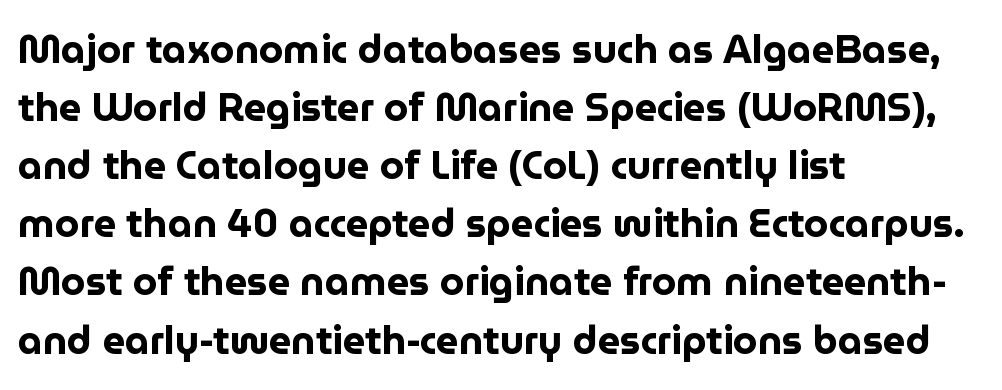
Q: Is the text bold? A: Yes.
Q: Is the text italic (slanted)? A: No, it is upright.
Q: Is the typeface a serif or a sans-serif typeface? A: Sans-serif.
Q: Is the text underlined? A: No.
Q: How is the paragraph aligned? A: Left-aligned.
Q: Is the spacing between letters normal or unusually wide? A: Normal.
Q: Is the spacing between lines tight, normal or loose? A: Normal.
Q: Width (condensed, normal, or wide)? A: Normal.
Q: Stroke contrast? A: Low.
Q: x-height? A: Medium.
Q: Monospaced? A: No.
